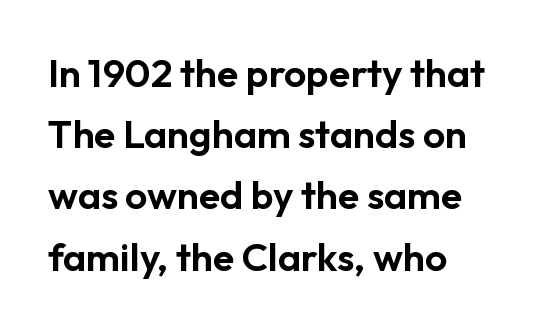
{"serif": "no", "italic": "no", "width": "normal", "stroke_contrast": "low", "x_height": "medium", "monospaced": "no", "underline": "no", "align": "left", "line_spacing": "normal", "line_spacing_ratio": 1.57, "letter_spacing": "normal", "letter_spacing_em": 0.0, "glyph_px": 39}
